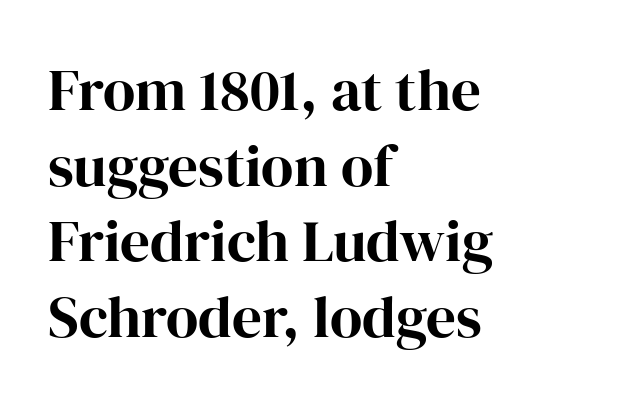
The words here are not underlined. Caption: standard tracking, unaltered. The designer left line spacing at the default. Caption: multi-line text, flush left, ragged right. Each letter keeps its own natural width here, so spacing adapts to shape. Small tapered or slab feet sit at the stroke ends, so this counts as serif.
